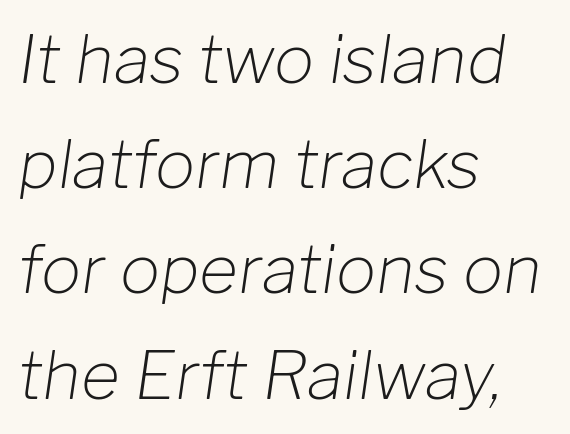
{"italic": "yes", "lean": "right", "slant_degrees": 8, "bold": "no", "weight": "light", "width": "normal", "stroke_contrast": "low", "x_height": "medium", "monospaced": "no", "underline": "no", "align": "left", "line_spacing": "normal", "line_spacing_ratio": 1.57, "letter_spacing": "normal", "letter_spacing_em": 0.0, "glyph_px": 67}
